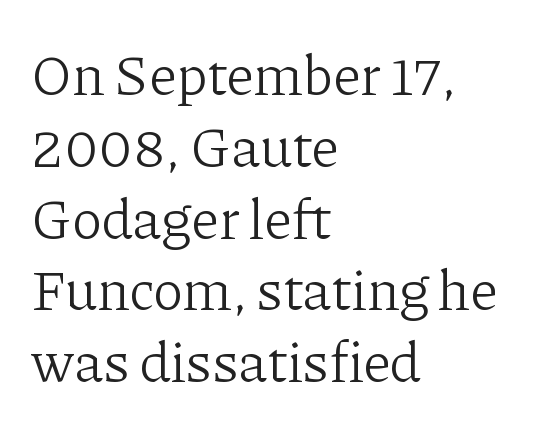
{"serif": "yes", "italic": "no", "bold": "no", "weight": "light", "width": "normal", "stroke_contrast": "low", "x_height": "medium", "monospaced": "no", "underline": "no", "align": "left", "line_spacing": "normal", "line_spacing_ratio": 1.26, "letter_spacing": "normal", "letter_spacing_em": 0.0, "glyph_px": 57}
